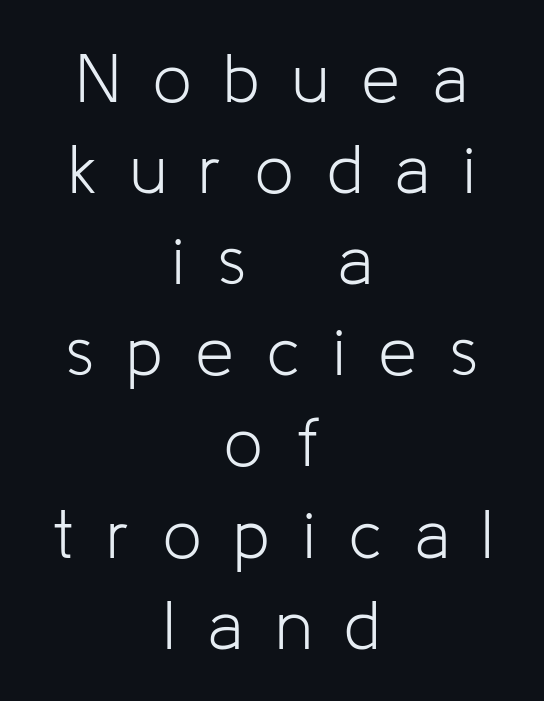
If you drew a line through each stem, it would be perfectly vertical. Bare-footed words on every line. Summary of weight: not heavy and not bold. Layout note: lines centered.
